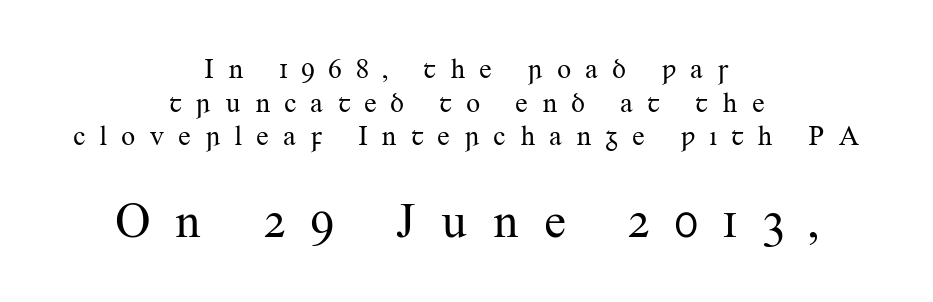
Honestly, the letter spacing is so wide it's the main thing you notice. This sample has the flowing, uneven cadence of proportional lettering. The paragraph shown floats in the horizontal middle. A typesetter would label this face a serif. Underlining? Definitely not there. The emphasis by scale lands on block number two, below.
